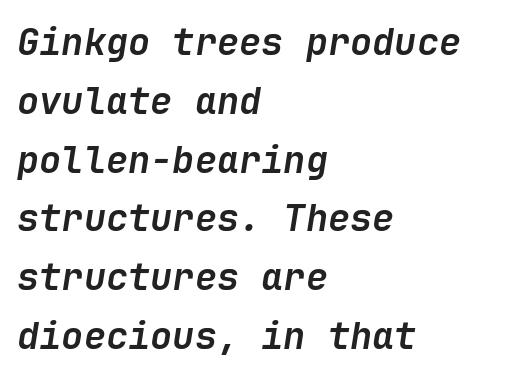
The image shows 37 px semibold type, italic (leaning right); set left-aligned, normal line spacing (1.59x), normal letter spacing, not underlined; low stroke contrast and a medium x-height.
